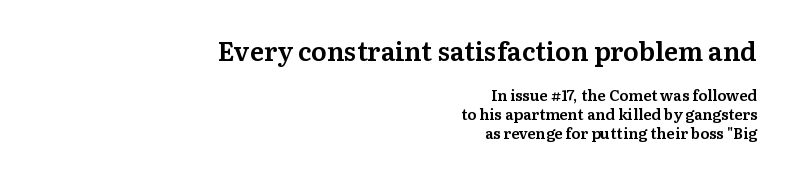
The image shows 26 px text type, upright; set right-aligned, normal line spacing (1.25x), normal letter spacing, not underlined; the first (top) block is 1.73x larger.
